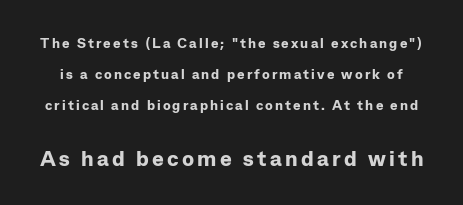
Q: Is the text bold? A: Yes.
Q: Is the text italic (slanted)? A: No, it is upright.
Q: Is the text underlined? A: No.
Q: Is the spacing between lines tight, normal or loose? A: Loose.
Q: Which block of text is set in a larger size, the first (top) or the second (bottom)? A: The second (bottom) one.
